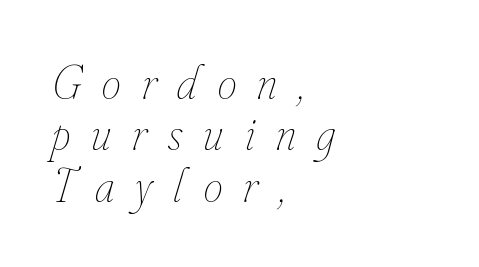
Q: Is the text bold? A: No.
Q: Is the text italic (slanted)? A: Yes, it leans right by about 16 degrees.
Q: Is the text underlined? A: No.
Q: How is the paragraph aligned? A: Left-aligned.
Q: Is the spacing between letters normal or unusually wide? A: Unusually wide.
Q: Is the spacing between lines tight, normal or loose? A: Tight.
Q: Width (condensed, normal, or wide)? A: Condensed.
Q: Stroke contrast? A: Low.
Q: x-height? A: Small.
Q: Monospaced? A: No.
